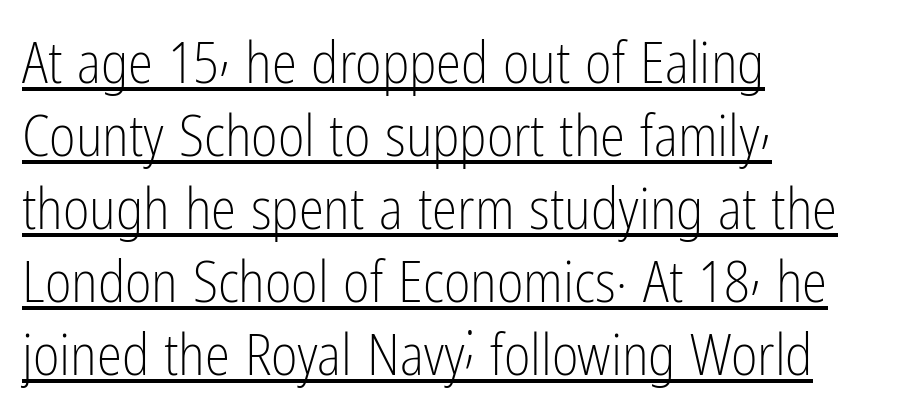
{"serif": "no", "italic": "no", "bold": "no", "weight": "light", "width": "condensed", "stroke_contrast": "low", "x_height": "medium", "monospaced": "no", "underline": "yes", "align": "left", "line_spacing": "normal", "line_spacing_ratio": 1.28, "letter_spacing": "normal", "letter_spacing_em": 0.0, "glyph_px": 57}
